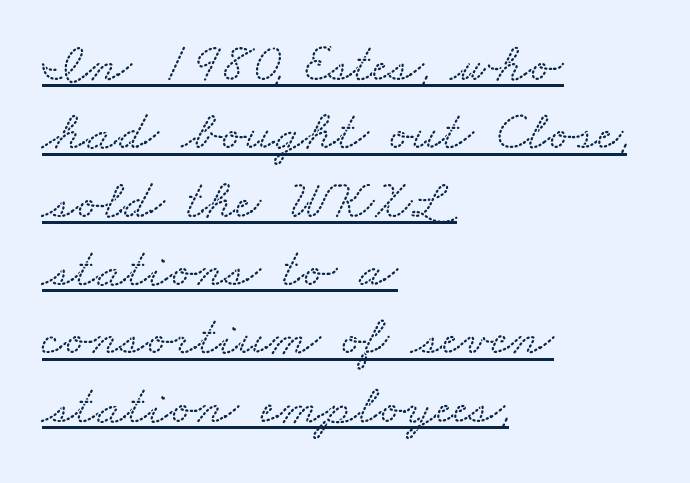
Q: Is the typeface a serif or a sans-serif typeface? A: Serif.
Q: Is the text underlined? A: Yes.
Q: How is the paragraph aligned? A: Left-aligned.
Q: Is the spacing between letters normal or unusually wide? A: Normal.
Q: Width (condensed, normal, or wide)? A: Wide.
Q: Stroke contrast? A: Medium.
Q: x-height? A: Small.
Q: Monospaced? A: No.
